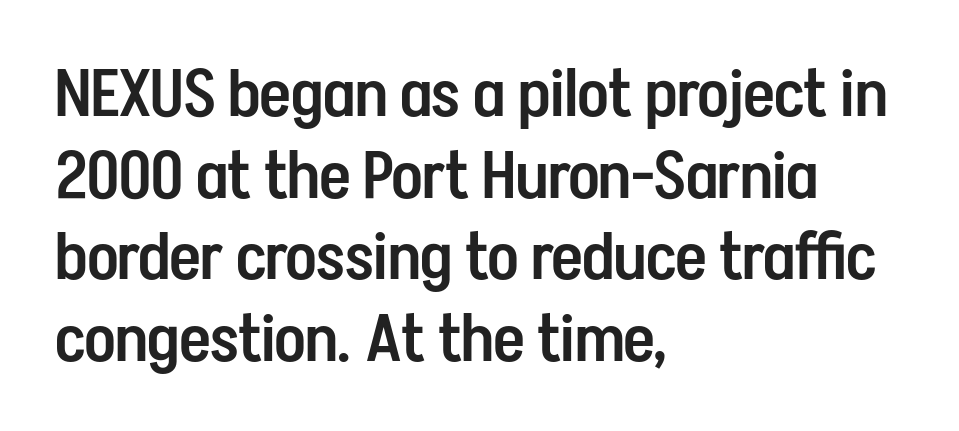
No word sits above an underline. A somewhat darkened texture: the type is semibold rather than bold. Posture: upright roman. Short note: letters normally spaced.
